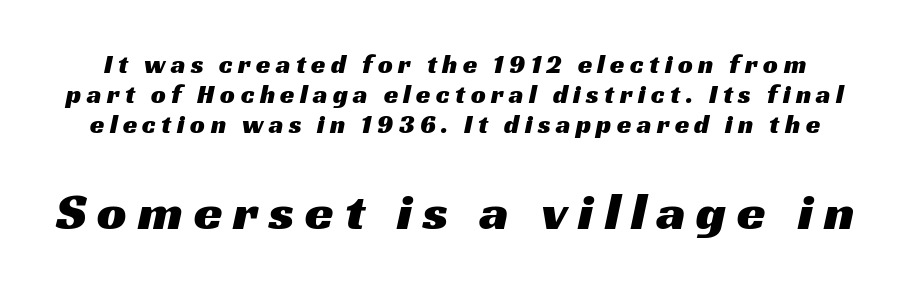
The specimen omits any rule beneath the text block's lines. Type style note: lacks serifs. This layout puts the modest block above and the oversized block below. Here the glyphs are tracked loosely, breaking word shapes into spaced letters. Cramped leading.
